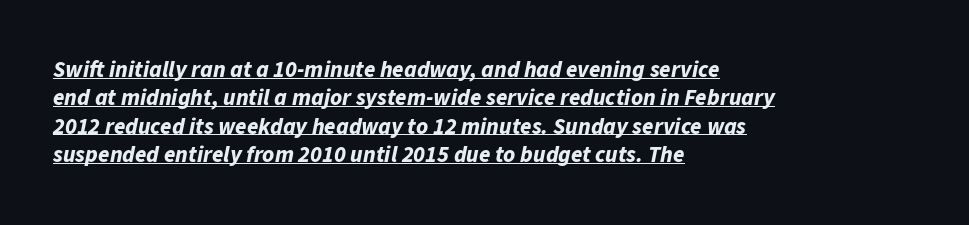
The specimen includes a rule beneath the text block's lines. This rendering uses left alignment, leaving the right contour irregular. This is oblique type, the kind used for emphasis or titles. Is the letter spacing exaggerated? No — it looks like the ordinary default. Strong, thick strokes mark this as bold type.
